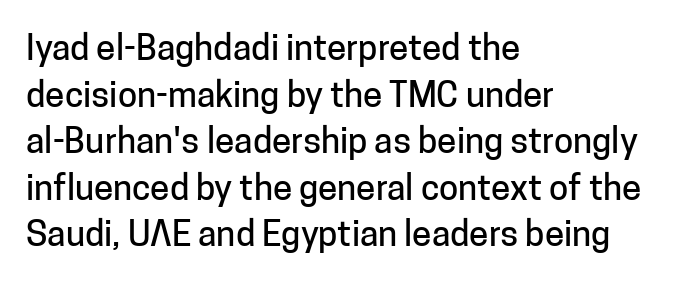
{"serif": "no", "italic": "no", "width": "normal", "stroke_contrast": "low", "x_height": "medium", "monospaced": "no", "underline": "no", "align": "left", "line_spacing": "normal", "line_spacing_ratio": 1.33, "letter_spacing": "normal", "letter_spacing_em": 0.0, "glyph_px": 35}
